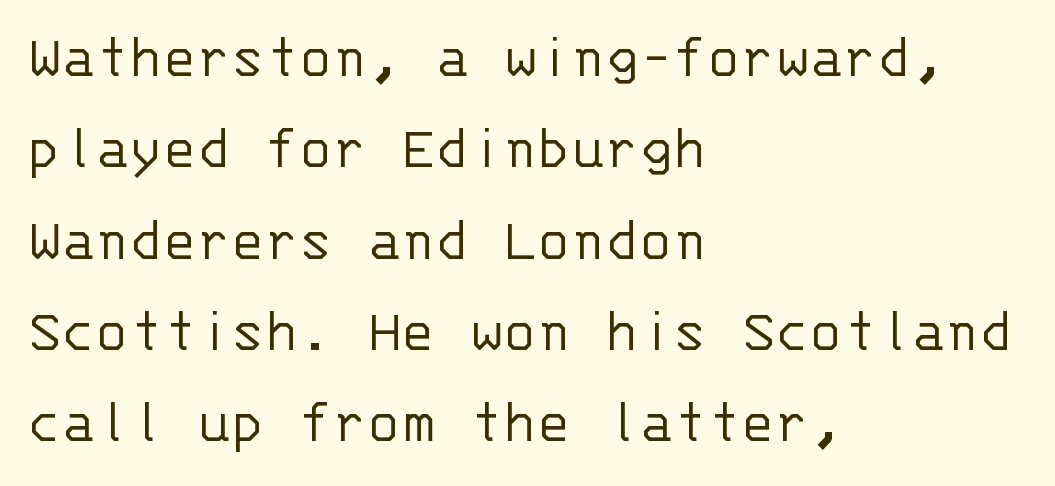
{"serif": "no", "italic": "no", "bold": "no", "weight": "light", "width": "normal", "stroke_contrast": "low", "x_height": "large", "monospaced": "yes", "underline": "no", "align": "left", "line_spacing": "normal", "line_spacing_ratio": 1.45, "letter_spacing": "normal", "letter_spacing_em": 0.0, "glyph_px": 63}
